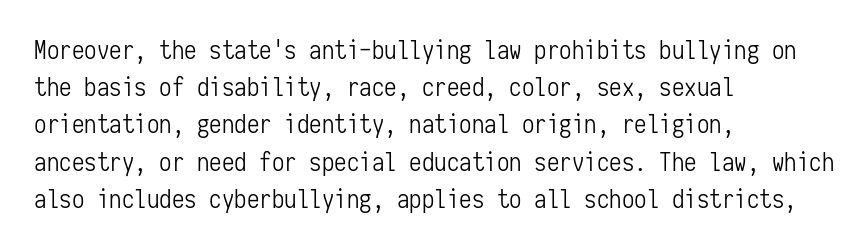
Q: Is the text bold? A: No.
Q: Is the text italic (slanted)? A: No, it is upright.
Q: Is the text underlined? A: No.
Q: How is the paragraph aligned? A: Left-aligned.
Q: Is the spacing between letters normal or unusually wide? A: Normal.
Q: Is the spacing between lines tight, normal or loose? A: Normal.
